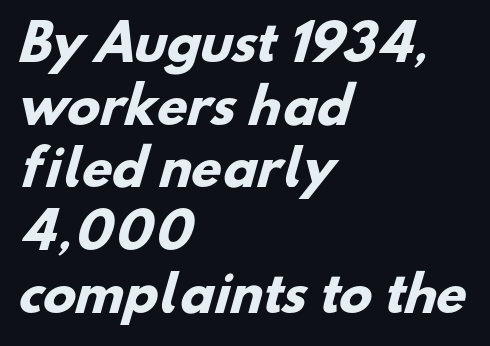
Check the space under the baseline: it is left empty. The vertical gap from one line to the next is medium. Where is the straight margin? On the left. Varying glyph widths throughout — classic text-font behaviour. Nope, no serifs anywhere on these letters. A typesetter would call this zero additional tracking.
